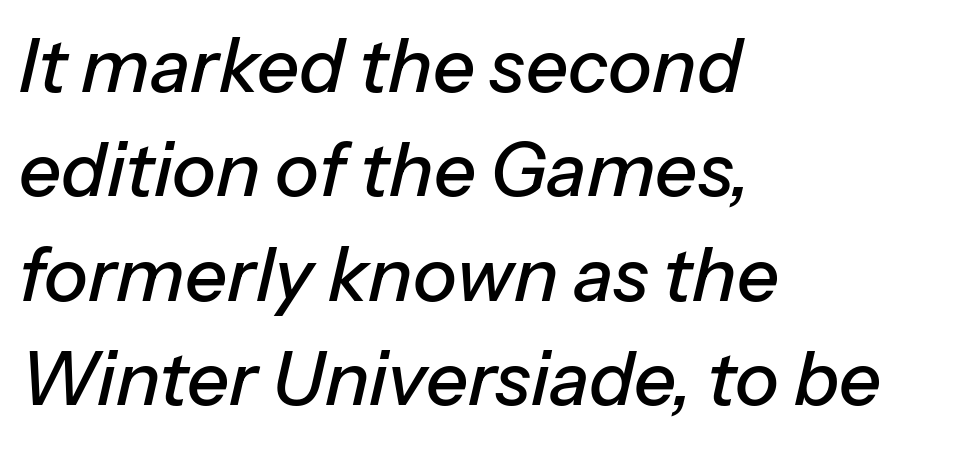
{"italic": "yes", "lean": "right", "slant_degrees": 13, "width": "normal", "stroke_contrast": "low", "x_height": "medium", "monospaced": "no", "underline": "no", "align": "left", "line_spacing": "normal", "line_spacing_ratio": 1.41, "letter_spacing": "normal", "letter_spacing_em": 0.0, "glyph_px": 74}
